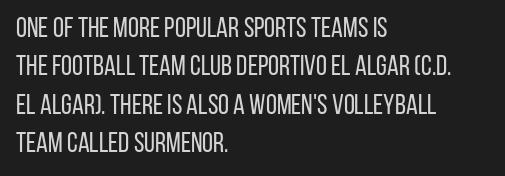
{"serif": "no", "italic": "no", "bold": "no", "weight": "regular", "width": "condensed", "stroke_contrast": "low", "x_height": "large", "monospaced": "no", "underline": "no", "align": "left", "line_spacing": "normal", "line_spacing_ratio": 1.37, "letter_spacing": "normal", "letter_spacing_em": 0.0, "glyph_px": 28}
